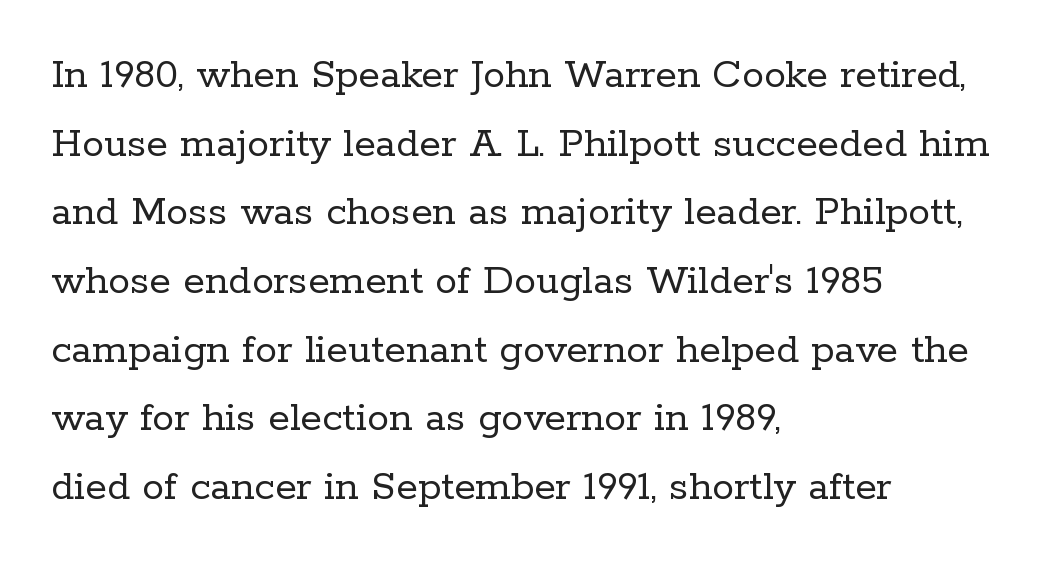
The image shows 44 px regular-weight serif type, upright; set left-aligned, normal line spacing (1.56x), normal letter spacing, not underlined; low stroke contrast and a medium x-height.
